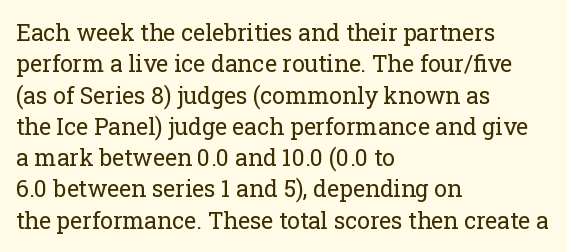
The image shows 23 px text type, upright; set left-aligned, normal line spacing (1.36x), normal letter spacing, not underlined.
